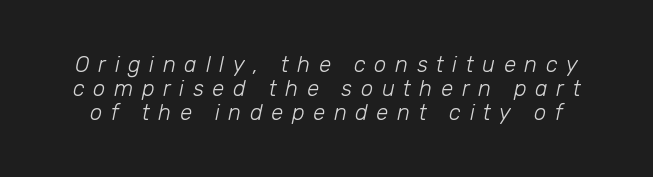
An italicized treatment has been applied to the whole sample. Baseline-to-baseline distance is barely more than the letter height. Here the glyphs are tracked loosely, breaking word shapes into spaced letters. Descenders are the only things crossing below the line.
